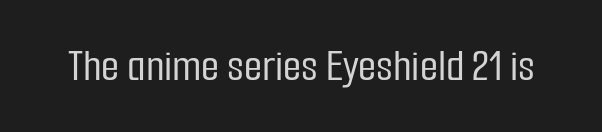
Q: Is the text italic (slanted)? A: No, it is upright.
Q: Is the typeface a serif or a sans-serif typeface? A: Sans-serif.
Q: Is the text underlined? A: No.
Q: Is the spacing between letters normal or unusually wide? A: Normal.
Q: Width (condensed, normal, or wide)? A: Condensed.
Q: Stroke contrast? A: Low.
Q: x-height? A: Medium.
Q: Monospaced? A: No.
